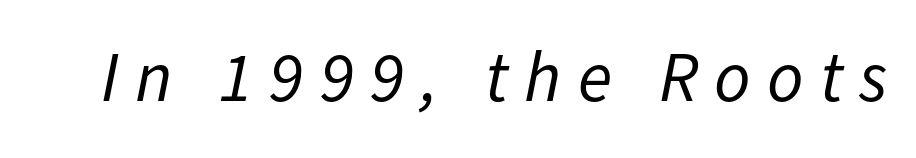
Stems here are at most as thick as an everyday book face. The text carries the slant typical of an italic or oblique font. The letters advance in unequal steps, a hallmark of proportional type. Beneath every word, the page is bare. Observe the wide spacing: letters keep a clear distance from each other.
